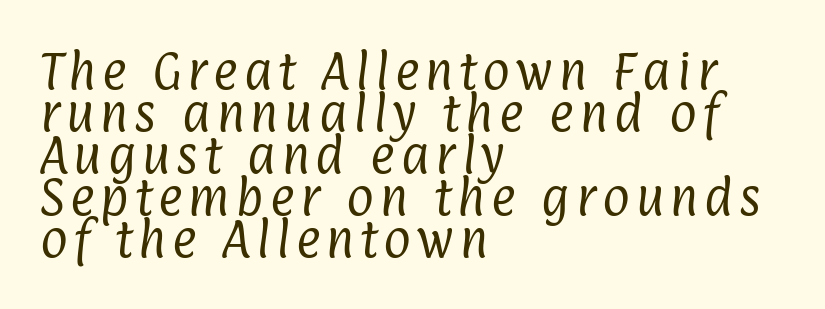
Q: Is the text bold? A: No.
Q: Is the typeface a serif or a sans-serif typeface? A: Sans-serif.
Q: Is the text underlined? A: No.
Q: How is the paragraph aligned? A: Left-aligned.
Q: Is the spacing between lines tight, normal or loose? A: Tight.
Q: Width (condensed, normal, or wide)? A: Condensed.
Q: Stroke contrast? A: Low.
Q: x-height? A: Medium.
Q: Monospaced? A: No.
